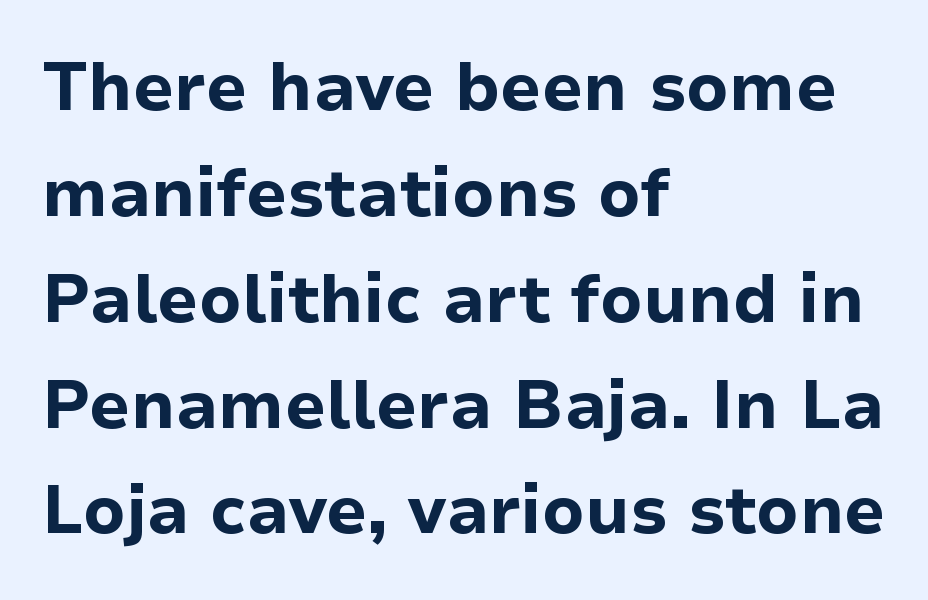
The image shows 67 px bold sans-serif type, upright; set left-aligned, normal line spacing (1.58x), normal letter spacing, not underlined; low stroke contrast and a medium x-height.
